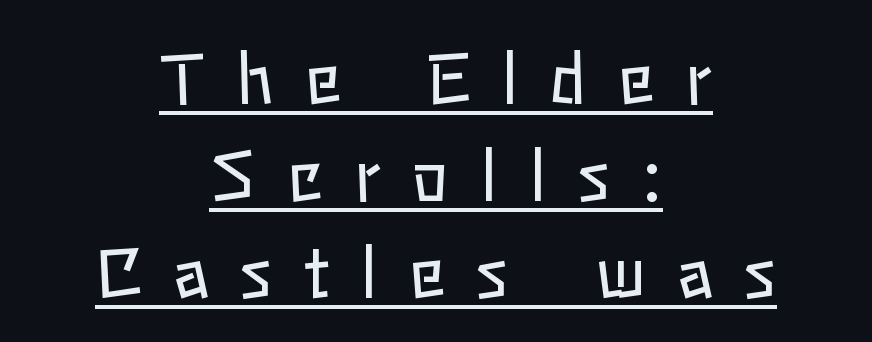
Rows of type keep a routine distance in the vertical direction. Line starts and ends both wander, symmetrically. No italicization has been applied; the sample stays upright. The strokes are not fattened; the text isn't bold. This sample carries an underscore along the baseline area. These lines are rendered in a variable-pitch font.
